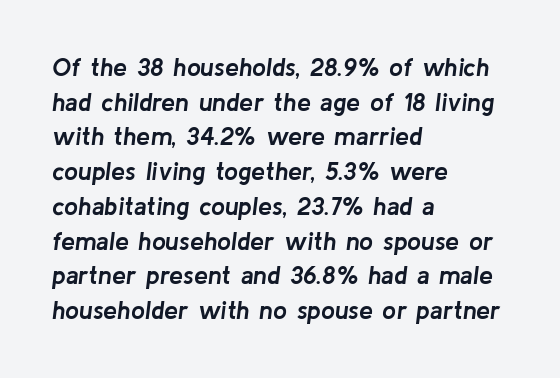
The image shows 25 px bold type, italic (leaning right); set left-aligned, normal line spacing (1.39x), normal letter spacing, not underlined.
